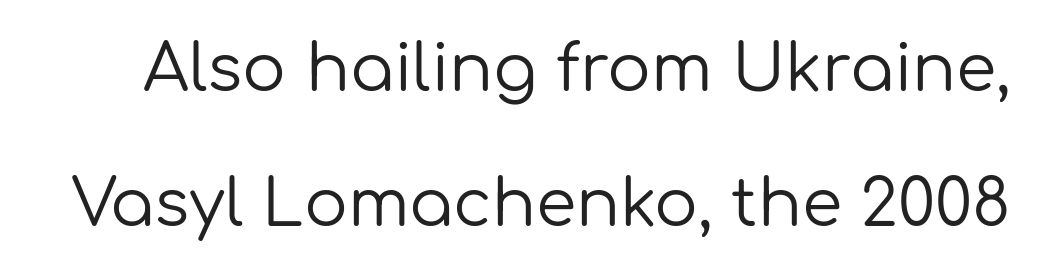
Q: Is the text bold? A: No.
Q: Is the text italic (slanted)? A: No, it is upright.
Q: Is the typeface a serif or a sans-serif typeface? A: Sans-serif.
Q: Is the text underlined? A: No.
Q: Is the spacing between letters normal or unusually wide? A: Normal.
Q: Is the spacing between lines tight, normal or loose? A: Loose.
Q: Width (condensed, normal, or wide)? A: Normal.
Q: Stroke contrast? A: Low.
Q: x-height? A: Medium.
Q: Monospaced? A: No.
